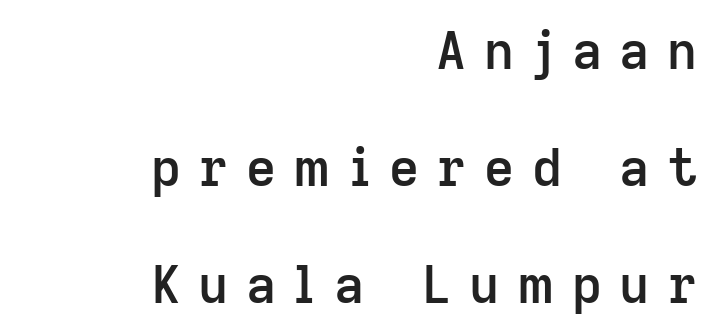
Q: Is the text bold? A: Semi-bold.
Q: Is the text italic (slanted)? A: No, it is upright.
Q: Is the typeface a serif or a sans-serif typeface? A: Sans-serif.
Q: Is the text underlined? A: No.
Q: How is the paragraph aligned? A: Right-aligned.
Q: Is the spacing between letters normal or unusually wide? A: Unusually wide.
Q: Is the spacing between lines tight, normal or loose? A: Loose.
Q: Width (condensed, normal, or wide)? A: Normal.
Q: Stroke contrast? A: Low.
Q: x-height? A: Medium.
Q: Monospaced? A: No.
